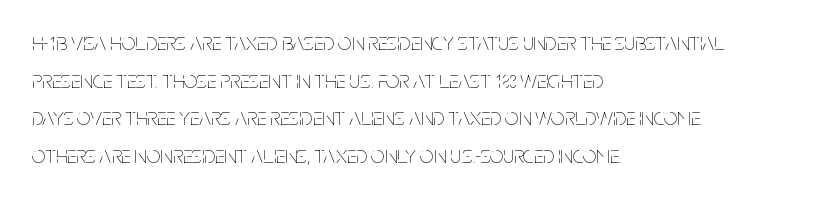
Q: Is the text bold? A: No.
Q: Is the text italic (slanted)? A: No, it is upright.
Q: Is the text underlined? A: No.
Q: How is the paragraph aligned? A: Left-aligned.
Q: Is the spacing between letters normal or unusually wide? A: Normal.
Q: Is the spacing between lines tight, normal or loose? A: Normal.
